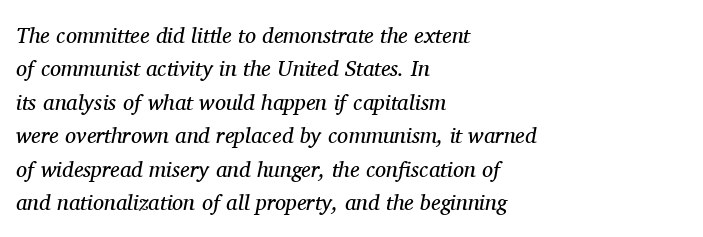
Q: Is the text bold? A: No.
Q: Is the text italic (slanted)? A: Yes, it leans right by about 11 degrees.
Q: Is the text underlined? A: No.
Q: How is the paragraph aligned? A: Left-aligned.
Q: Is the spacing between letters normal or unusually wide? A: Normal.
Q: Is the spacing between lines tight, normal or loose? A: Normal.
